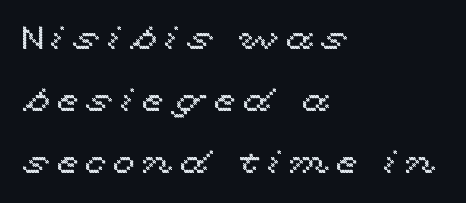
The image shows 32 px wide type; set left-aligned, loose line spacing (1.93x), unusually wide letter spacing (+0.21 em), not underlined; a medium x-height.
